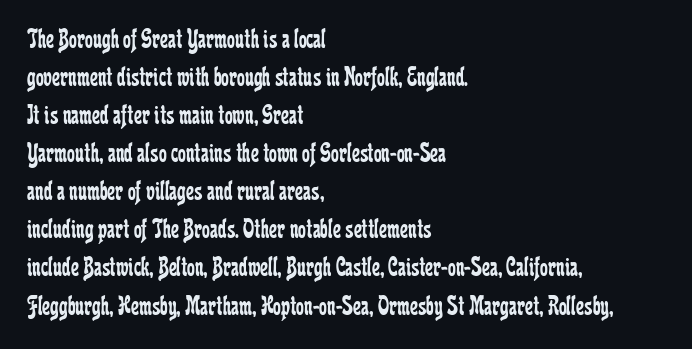
Q: Is the text bold? A: No.
Q: Is the text italic (slanted)? A: No, it is upright.
Q: Is the typeface a serif or a sans-serif typeface? A: Serif.
Q: Is the text underlined? A: No.
Q: How is the paragraph aligned? A: Left-aligned.
Q: Is the spacing between letters normal or unusually wide? A: Normal.
Q: Is the spacing between lines tight, normal or loose? A: Normal.
Q: Width (condensed, normal, or wide)? A: Condensed.
Q: Stroke contrast? A: Low.
Q: x-height? A: Medium.
Q: Monospaced? A: No.
